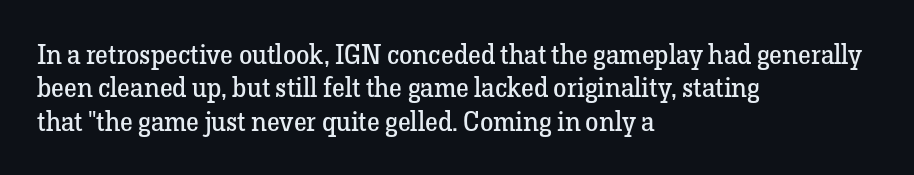
The image shows 27 px text type, upright; set left-aligned, line spacing 1.24x, normal letter spacing, not underlined.
